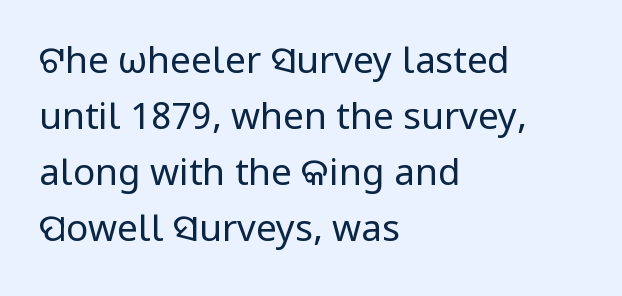
{"serif": "no", "italic": "no", "bold": "no", "weight": "regular", "width": "normal", "stroke_contrast": "low", "x_height": "medium", "monospaced": "no", "underline": "no", "align": "left", "line_spacing": "normal", "line_spacing_ratio": 1.51, "letter_spacing": "normal", "letter_spacing_em": 0.0, "glyph_px": 37}
